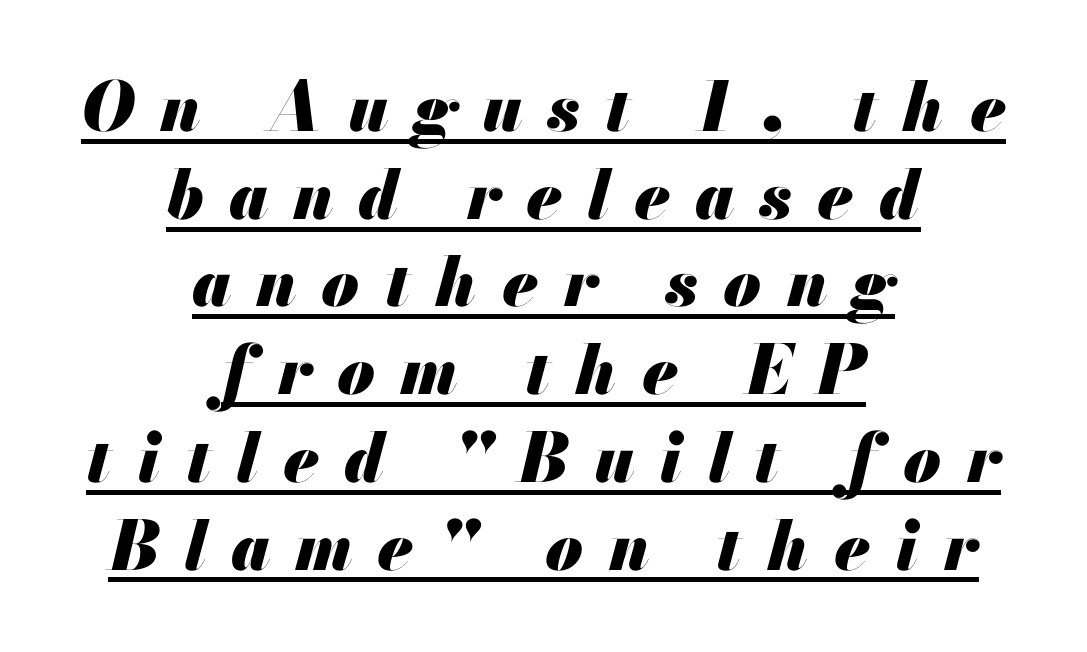
The specimen includes a rule beneath the text block's lines. Compared with ordinary roman type, these characters are visibly tilted. Each letter keeps its own natural width here, so spacing adapts to shape. Does the leading feel generous? No, just average. Spacing between characters has been opened up far beyond the box default.
